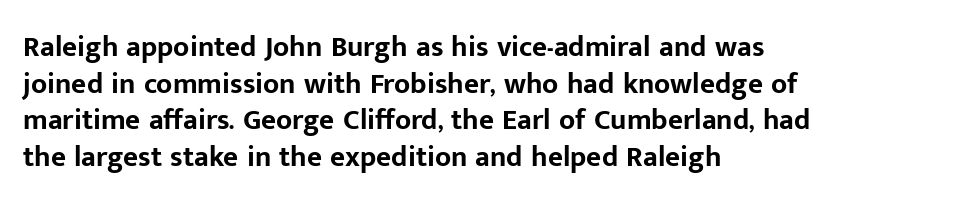
Q: Is the text bold? A: Yes.
Q: Is the text italic (slanted)? A: No, it is upright.
Q: Is the typeface a serif or a sans-serif typeface? A: Sans-serif.
Q: Is the text underlined? A: No.
Q: How is the paragraph aligned? A: Left-aligned.
Q: Is the spacing between letters normal or unusually wide? A: Normal.
Q: Is the spacing between lines tight, normal or loose? A: Normal.
Q: Width (condensed, normal, or wide)? A: Normal.
Q: Stroke contrast? A: Low.
Q: x-height? A: Medium.
Q: Monospaced? A: No.
